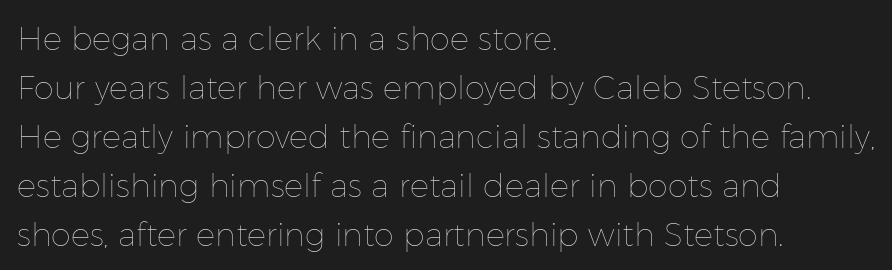
The image shows 32 px thin type, upright; set left-aligned, normal line spacing (1.53x), normal letter spacing, not underlined; low stroke contrast and a medium x-height.
